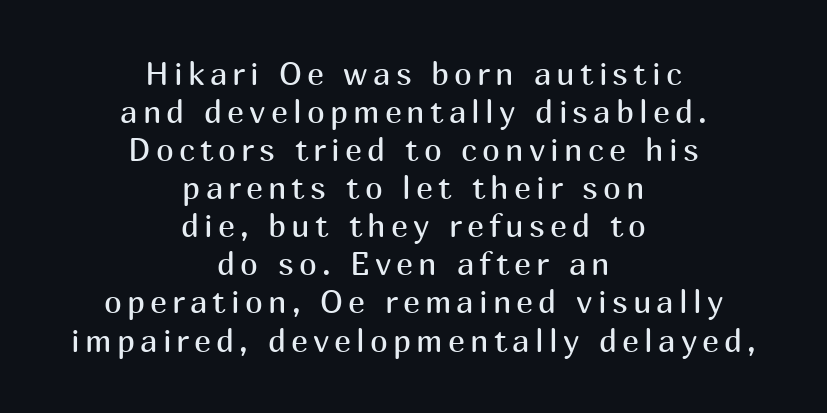
Q: Is the text bold? A: No.
Q: Is the text italic (slanted)? A: No, it is upright.
Q: Is the typeface a serif or a sans-serif typeface? A: Sans-serif.
Q: Is the text underlined? A: No.
Q: How is the paragraph aligned? A: Centered.
Q: Width (condensed, normal, or wide)? A: Normal.
Q: Stroke contrast? A: Medium.
Q: x-height? A: Medium.
Q: Monospaced? A: No.
